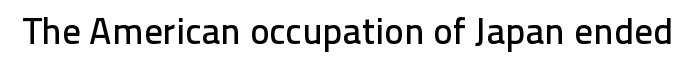
The image shows 37 px sans-serif type, upright; set normal letter spacing, not underlined; low stroke contrast and a medium x-height.
